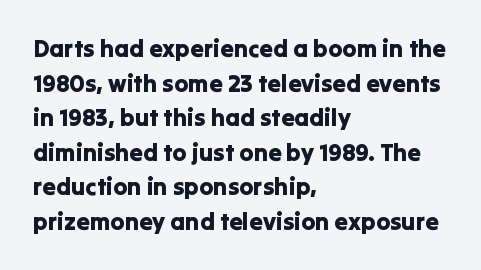
Q: Is the text italic (slanted)? A: No, it is upright.
Q: Is the text underlined? A: No.
Q: How is the paragraph aligned? A: Left-aligned.
Q: Is the spacing between letters normal or unusually wide? A: Normal.
Q: Is the spacing between lines tight, normal or loose? A: Normal.
